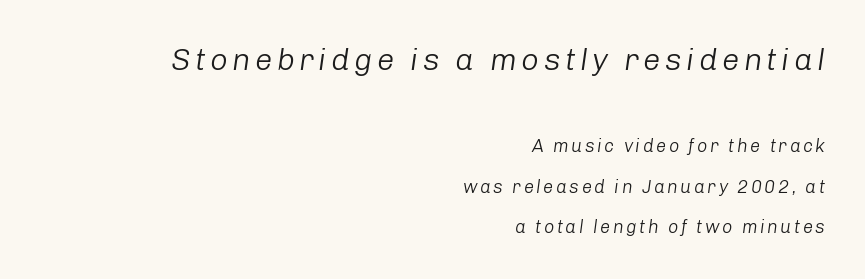
{"italic": "yes", "lean": "right", "slant_degrees": 8, "bold": "no", "weight": "light", "width": "normal", "stroke_contrast": "low", "x_height": "medium", "monospaced": "no", "underline": "no", "align": "right", "line_spacing": "loose", "line_spacing_ratio": 2.26, "larger_block": "first", "size_ratio": 1.72, "glyph_px": 31}
